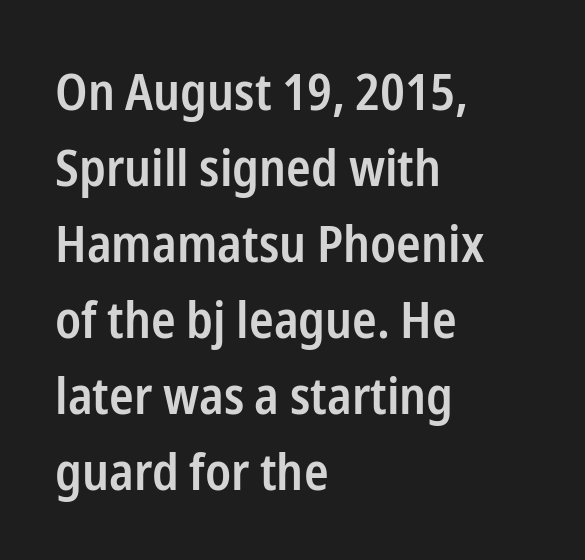
The image shows 51 px semibold, condensed sans-serif type, upright; set left-aligned, normal line spacing (1.49x), normal letter spacing, not underlined; low stroke contrast and a medium x-height.
